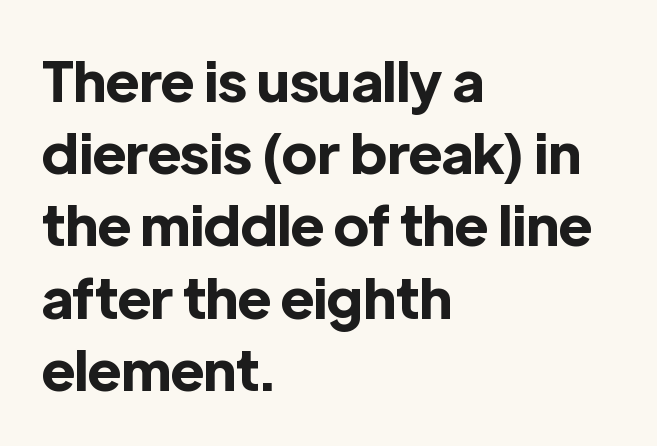
Weight: bold. Quick note: interline space is typical. The gaps between neighbouring characters are ordinary and unremarkable. The typesetter chose a ragged-right arrangement here.
